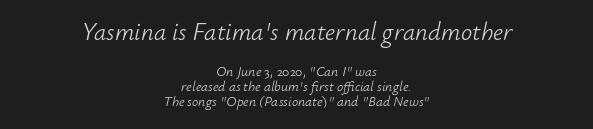
{"italic": "yes", "lean": "right", "slant_degrees": 12, "bold": "no", "underline": "no", "align": "center", "line_spacing": "tight", "line_spacing_ratio": 1.06, "letter_spacing": "normal", "letter_spacing_em": 0.0, "larger_block": "first", "size_ratio": 1.79, "glyph_px": 25}
